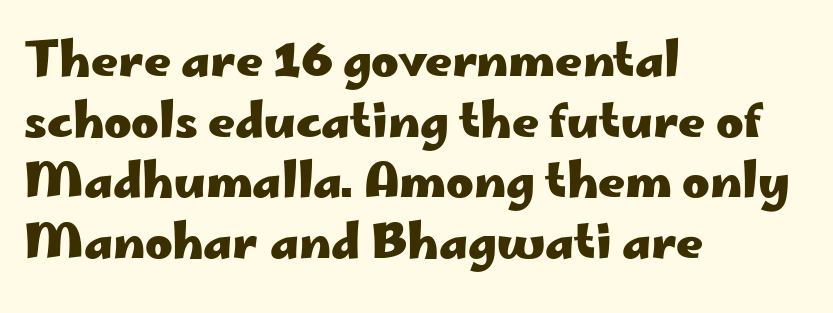
The image shows 47 px heavy, wide sans-serif type, upright; set left-aligned, normal line spacing (1.29x), normal letter spacing, not underlined; low stroke contrast and a small x-height.
